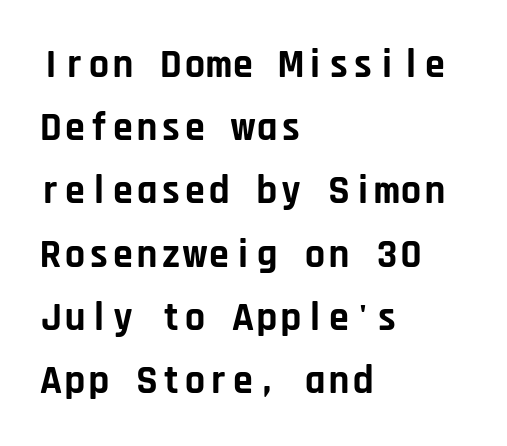
This sample has the even, mechanical cadence of fixed-width lettering. Teacher's note: observe the even left margin — that is flush-left alignment. The specimen reads as upright at a glance. Between one letter and the next there's only the usual sliver of space. This sample keeps an unexceptional amount of space between lines. The glyphs have the mass of a bold cut.
